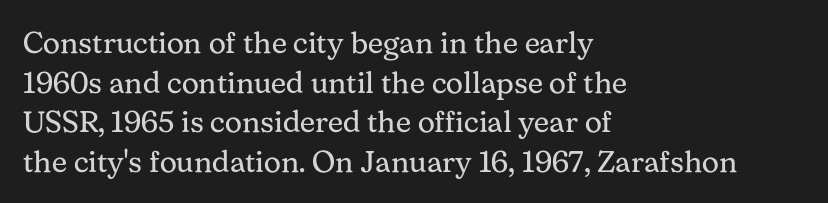
{"serif": "yes", "italic": "no", "bold": "no", "weight": "regular", "width": "normal", "stroke_contrast": "medium", "x_height": "medium", "monospaced": "no", "underline": "no", "align": "left", "line_spacing": "normal", "line_spacing_ratio": 1.32, "letter_spacing": "normal", "letter_spacing_em": 0.0, "glyph_px": 30}
